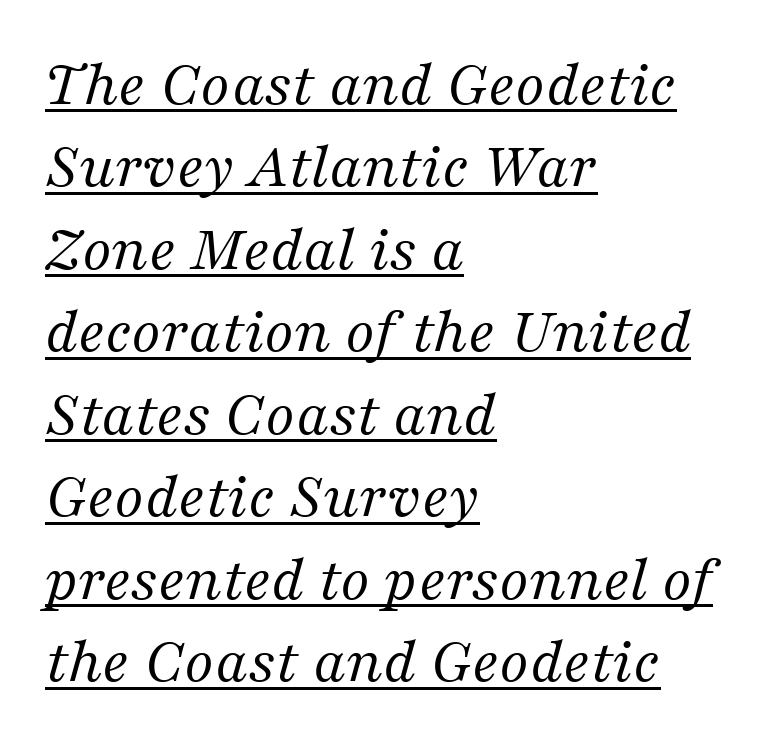
The image shows 66 px regular-weight serif type, italic (leaning right); set left-aligned, normal line spacing (1.25x), normal letter spacing, underlined; medium stroke contrast and a medium x-height.
